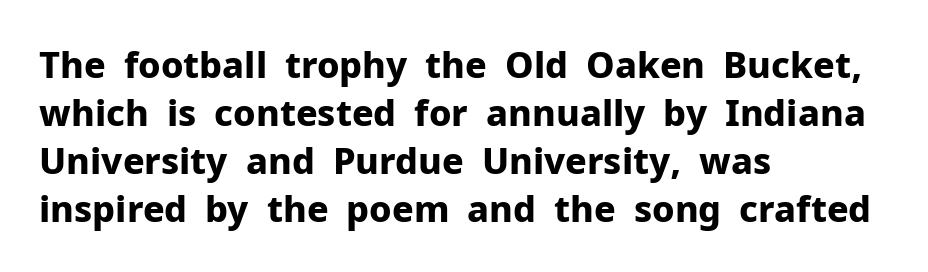
{"serif": "no", "italic": "no", "bold": "yes", "weight": "bold", "width": "normal", "stroke_contrast": "low", "x_height": "medium", "monospaced": "no", "underline": "no", "align": "left", "line_spacing": "normal", "line_spacing_ratio": 1.33, "letter_spacing": "normal", "letter_spacing_em": 0.0, "glyph_px": 36}
